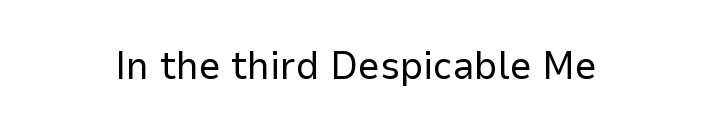
Q: Is the text bold? A: No.
Q: Is the text italic (slanted)? A: No, it is upright.
Q: Is the typeface a serif or a sans-serif typeface? A: Sans-serif.
Q: Is the text underlined? A: No.
Q: Is the spacing between letters normal or unusually wide? A: Normal.
Q: Width (condensed, normal, or wide)? A: Normal.
Q: Stroke contrast? A: Low.
Q: x-height? A: Medium.
Q: Monospaced? A: No.
